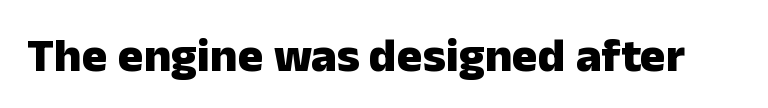
{"serif": "no", "italic": "no", "bold": "yes", "weight": "heavy", "width": "normal", "stroke_contrast": "low", "x_height": "medium", "monospaced": "no", "underline": "no", "letter_spacing": "normal", "letter_spacing_em": 0.0, "glyph_px": 48}
